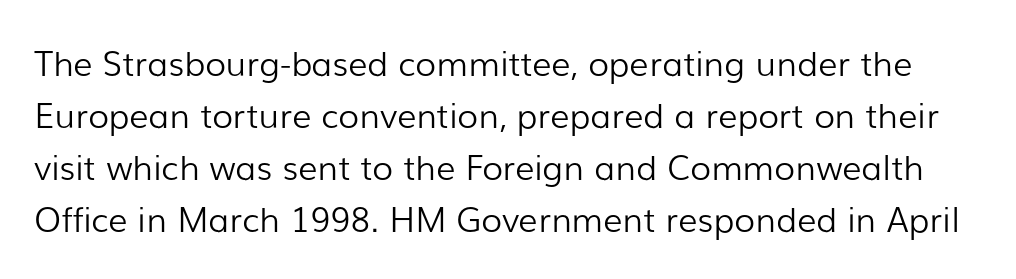
In terms of letterform style, serifs are entirely absent. Looks like regular typesetting: each glyph gets only the width it needs. Here the glyphs are tracked normally, forming tight word shapes. Students, observe: this is what conventionally led text looks like. Tall strokes in this sample are plumb rather than angled. The area under the type is left untouched.
